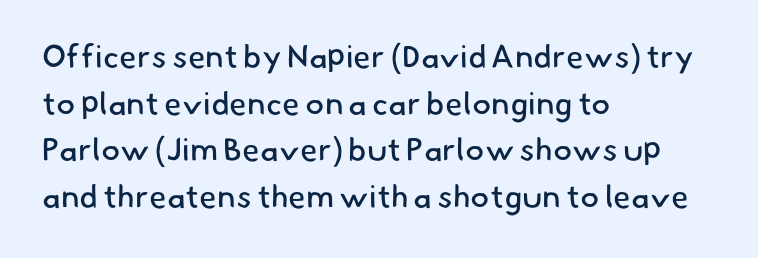
A typesetter would call this proportional, since set widths differ per character. Does extra space separate the letters? No, they use regular spacing. These lines are set flush left with a ragged right edge. Stroke terminals: plain, sans-serif. Underlining? Definitely not there.
